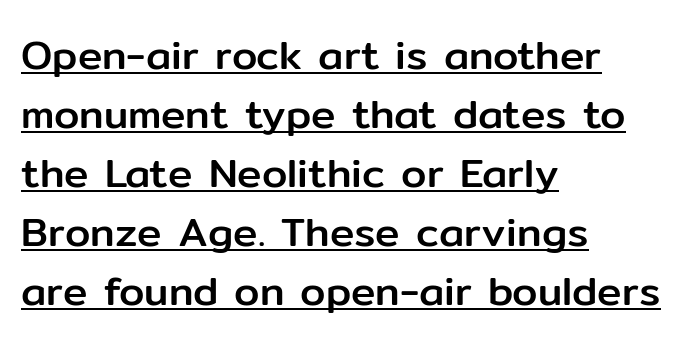
{"serif": "no", "italic": "no", "width": "normal", "stroke_contrast": "low", "x_height": "medium", "monospaced": "no", "underline": "yes", "align": "left", "line_spacing": "normal", "line_spacing_ratio": 1.44, "letter_spacing": "normal", "letter_spacing_em": 0.0, "glyph_px": 41}
